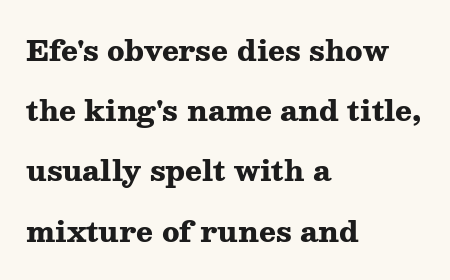
Summary of weight: heavy, a full bold. Does the copy run flush right? No — it runs flush left. Type without underlining. A typesetter would call this leading open, well beyond the default. The letters advance in unequal steps, a hallmark of proportional type.
